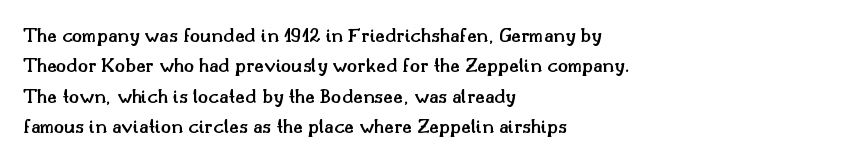
Q: Is the text bold? A: Semi-bold.
Q: Is the text italic (slanted)? A: No, it is upright.
Q: Is the text underlined? A: No.
Q: How is the paragraph aligned? A: Left-aligned.
Q: Is the spacing between letters normal or unusually wide? A: Normal.
Q: Is the spacing between lines tight, normal or loose? A: Normal.
